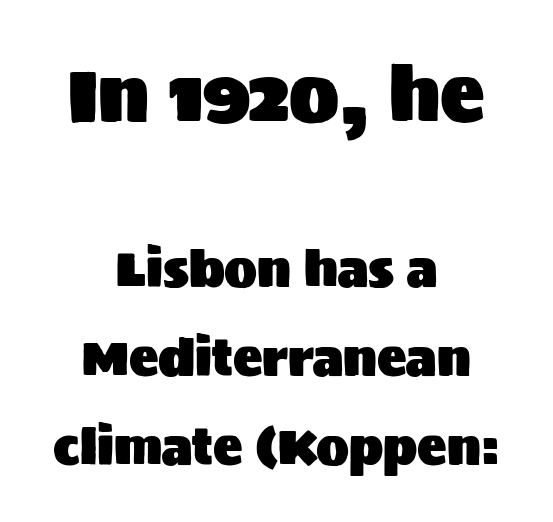
{"serif": "no", "italic": "no", "width": "normal", "stroke_contrast": "medium", "x_height": "large", "monospaced": "no", "underline": "no", "align": "center", "line_spacing_ratio": 1.82, "letter_spacing": "normal", "letter_spacing_em": 0.0, "larger_block": "first", "size_ratio": 1.51, "glyph_px": 74}
